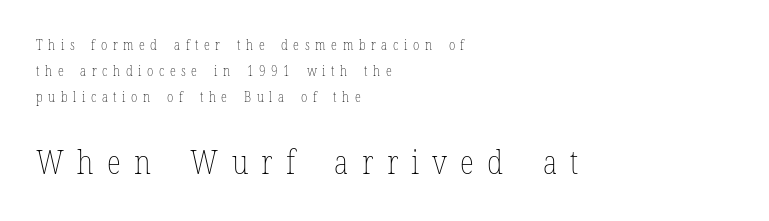
{"italic": "no", "bold": "no", "weight": "thin", "width": "condensed", "stroke_contrast": "low", "x_height": "medium", "monospaced": "no", "underline": "no", "align": "left", "line_spacing_ratio": 1.87, "letter_spacing": "wide", "letter_spacing_em": 0.4, "larger_block": "second", "size_ratio": 2.36, "glyph_px": 33}
